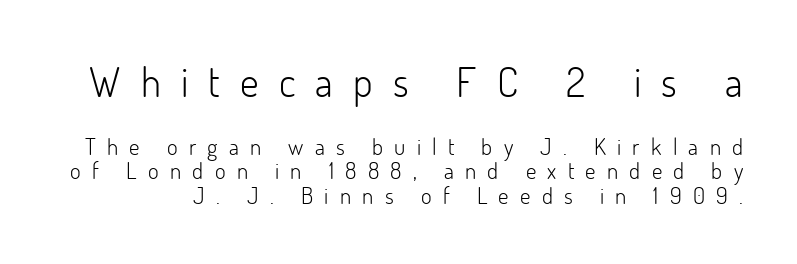
{"serif": "no", "italic": "no", "bold": "no", "weight": "light", "width": "normal", "stroke_contrast": "low", "x_height": "small", "monospaced": "no", "underline": "no", "line_spacing": "tight", "line_spacing_ratio": 1.07, "letter_spacing": "wide", "letter_spacing_em": 0.49, "larger_block": "first", "size_ratio": 1.78, "glyph_px": 41}
